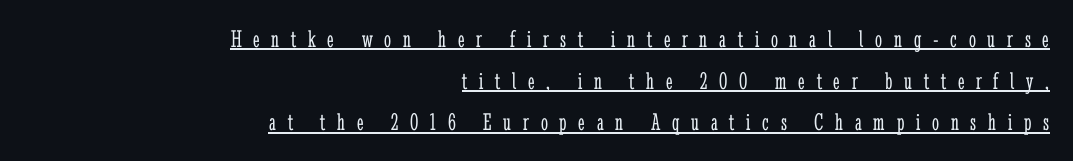
The image shows 25 px text type, upright; set right-aligned, normal line spacing (1.67x), unusually wide letter spacing (+0.47 em), underlined.
